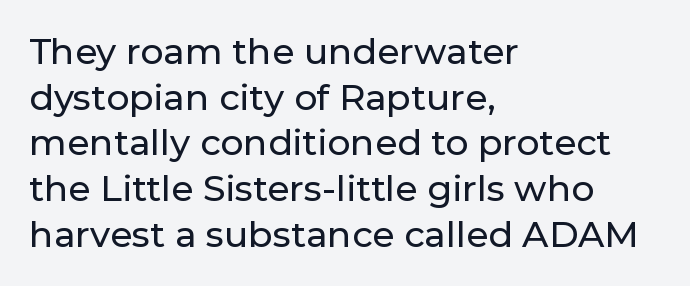
In CSS terms this would be text-align: left. Serif or sans? Sans — the stroke terminals are bare. Here the glyphs are tracked normally, forming tight word shapes. Beneath every word, the page is bare.
